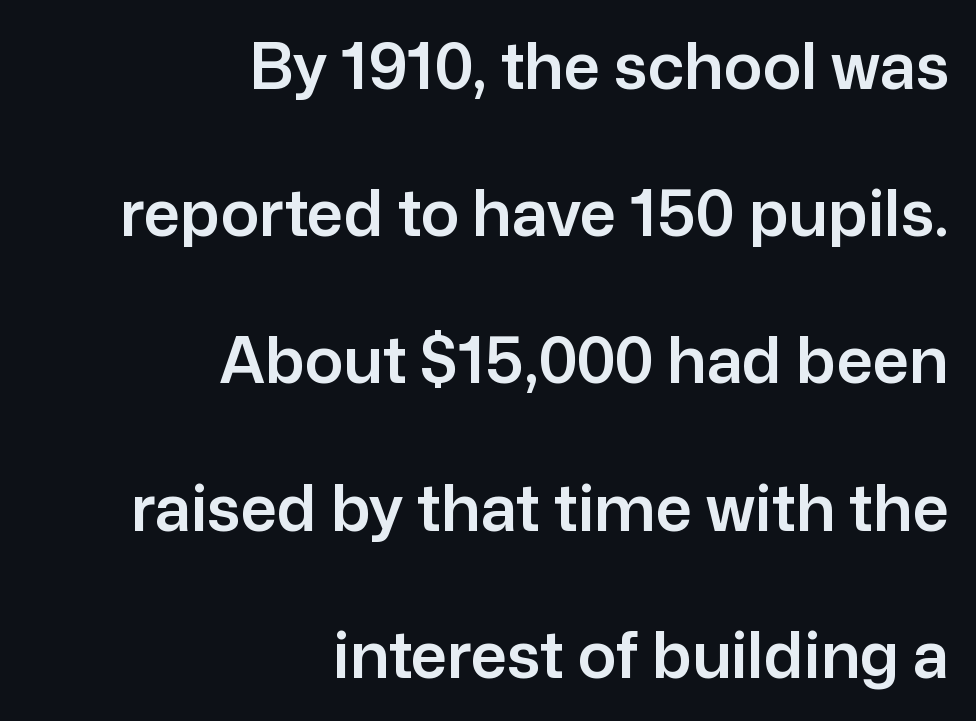
Right-aligned paragraph, ragged on the left. The specimen reads as upright at a glance. Do the characters align in a grid? No, the font is proportional. This rendering leaves character spacing at its baseline value. Typographically, this falls in the sans-serif category. Regarding leading, the lines here are spaced well apart.
